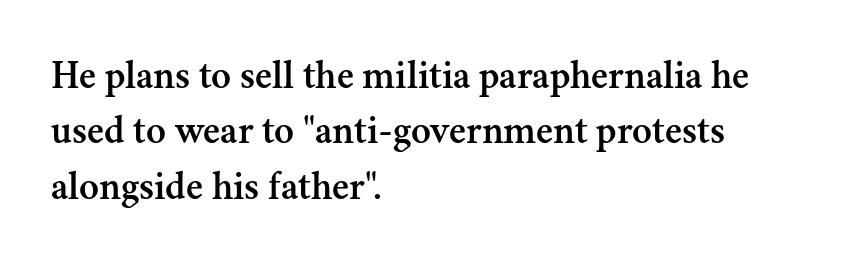
Compared with typical body copy, the letter spacing here is the same. The passage shown is typed in a proportional face where columns would drift. Look at the bottom of the vertical strokes: they flare into serifs here. Quick note: not italic, upright. Beneath every word, the page is bare.
